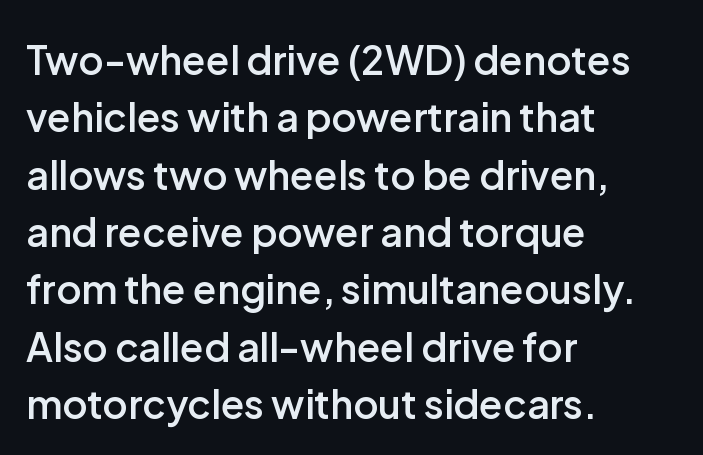
The font is running at a semibold setting, under full bold. The typesetter chose a ragged-right arrangement here. Bare-footed words on every line. The axis of the letterforms is exactly vertical.
